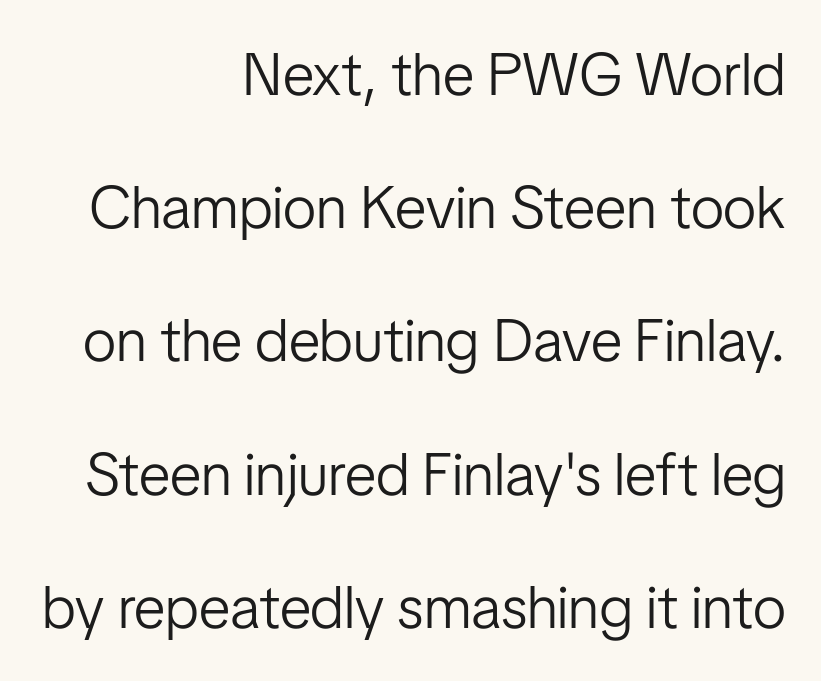
Descenders hang freely into open space. The letters sit at their default tracking, neither squeezed nor spread. The cut favours lightness, reaching ordinary text weight at its darkest. Is there any slant? The stems are plumb. Look at the bottom of the vertical strokes: they stop flat, with no serifs. The vertical gap from one line to the next is large.
